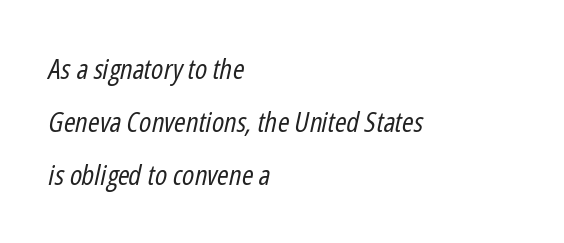
The image shows 28 px regular-weight, condensed type, italic (leaning right); set left-aligned, line spacing 1.89x, normal letter spacing, not underlined; low stroke contrast and a medium x-height.
